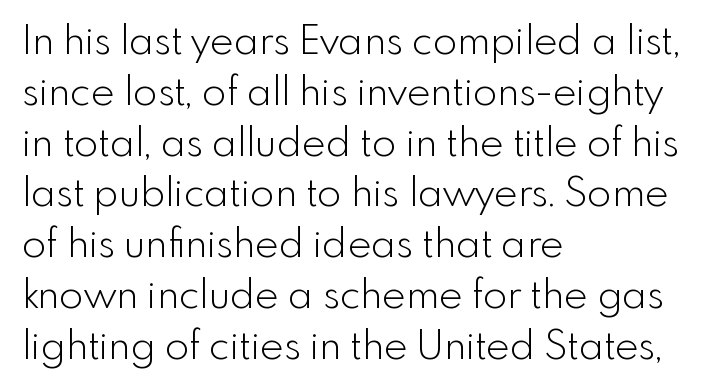
Q: Is the text bold? A: No.
Q: Is the text italic (slanted)? A: No, it is upright.
Q: Is the typeface a serif or a sans-serif typeface? A: Sans-serif.
Q: Is the text underlined? A: No.
Q: How is the paragraph aligned? A: Left-aligned.
Q: Is the spacing between letters normal or unusually wide? A: Normal.
Q: Is the spacing between lines tight, normal or loose? A: Normal.
Q: Width (condensed, normal, or wide)? A: Normal.
Q: x-height? A: Small.
Q: Monospaced? A: No.
